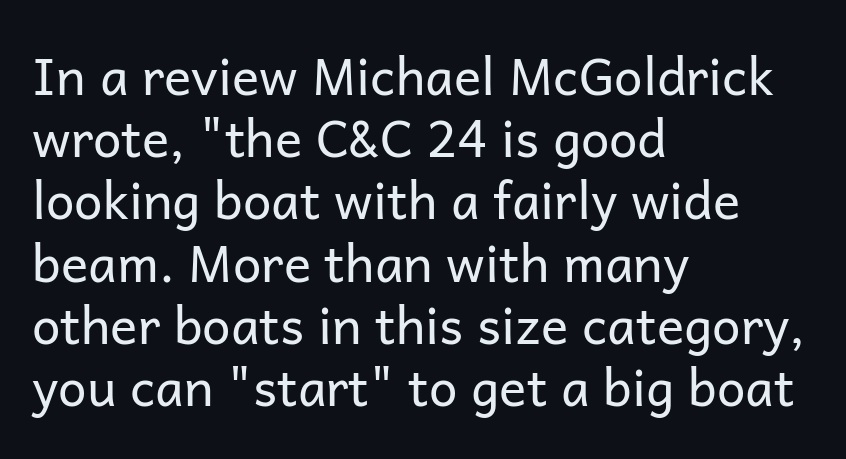
Q: Is the text bold? A: No.
Q: Is the text italic (slanted)? A: No, it is upright.
Q: Is the typeface a serif or a sans-serif typeface? A: Sans-serif.
Q: Is the text underlined? A: No.
Q: How is the paragraph aligned? A: Left-aligned.
Q: Is the spacing between letters normal or unusually wide? A: Normal.
Q: Width (condensed, normal, or wide)? A: Normal.
Q: Stroke contrast? A: Low.
Q: x-height? A: Medium.
Q: Monospaced? A: No.
